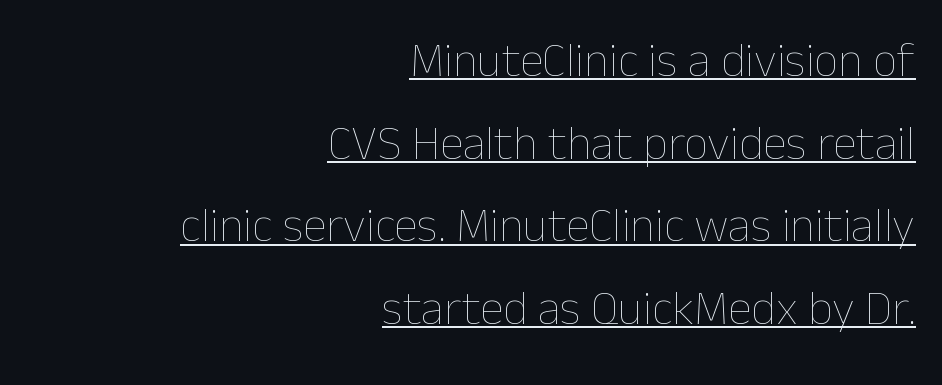
Q: Is the text bold? A: No.
Q: Is the text italic (slanted)? A: No, it is upright.
Q: Is the text underlined? A: Yes.
Q: How is the paragraph aligned? A: Right-aligned.
Q: Is the spacing between letters normal or unusually wide? A: Normal.
Q: Width (condensed, normal, or wide)? A: Normal.
Q: Stroke contrast? A: Low.
Q: x-height? A: Medium.
Q: Monospaced? A: No.
